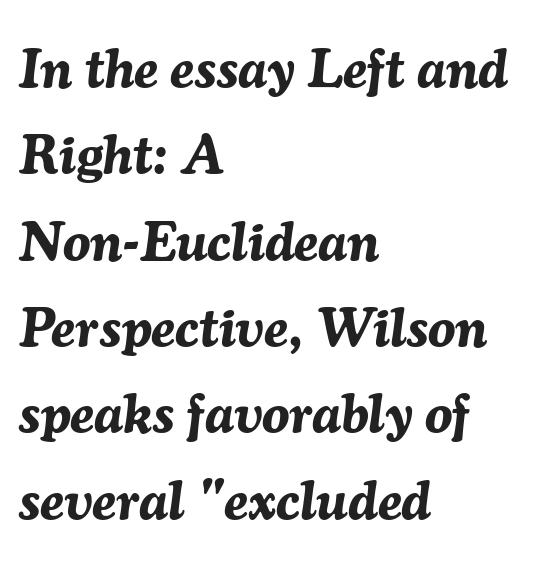
Character widths vary here, with narrow letters taking less room than wide ones. It's the slanting kind of type. How heavy is the stroke? Heavy — this is a bold. The paragraph has a hard left edge and a soft right edge. Here the glyphs are tracked normally, forming tight word shapes.
